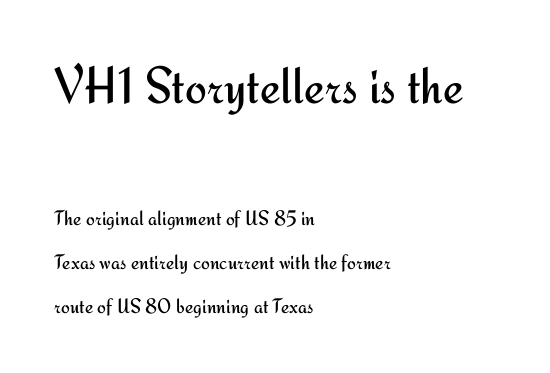
{"serif": "no", "italic": "no", "bold": "no", "weight": "regular", "width": "normal", "stroke_contrast": "medium", "x_height": "small", "monospaced": "no", "underline": "no", "align": "left", "line_spacing": "loose", "line_spacing_ratio": 2.1, "letter_spacing": "normal", "letter_spacing_em": 0.0, "larger_block": "first", "size_ratio": 2.48, "glyph_px": 52}
